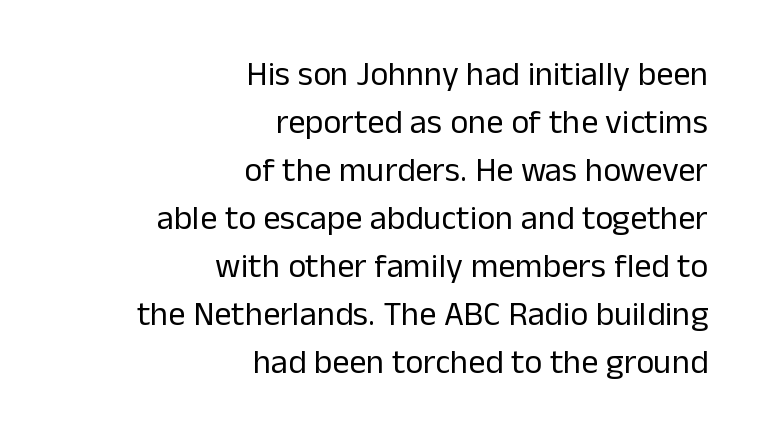
Q: Is the text bold? A: No.
Q: Is the text italic (slanted)? A: No, it is upright.
Q: Is the typeface a serif or a sans-serif typeface? A: Sans-serif.
Q: Is the text underlined? A: No.
Q: How is the paragraph aligned? A: Right-aligned.
Q: Is the spacing between letters normal or unusually wide? A: Normal.
Q: Is the spacing between lines tight, normal or loose? A: Normal.
Q: Width (condensed, normal, or wide)? A: Normal.
Q: Stroke contrast? A: Low.
Q: x-height? A: Medium.
Q: Monospaced? A: No.
